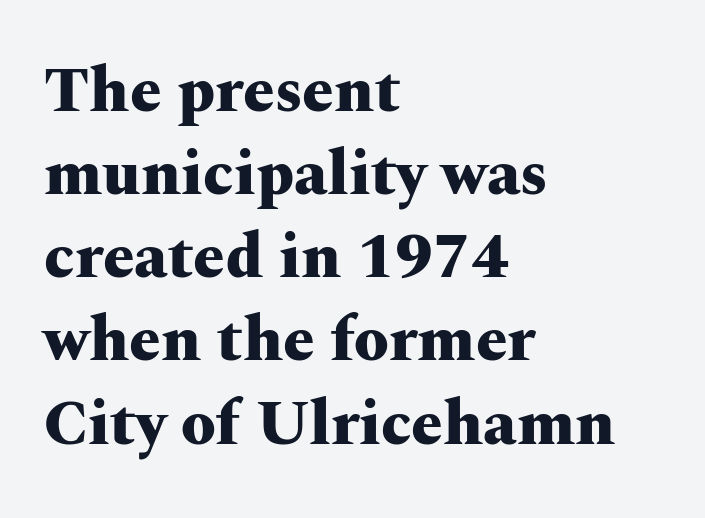
{"serif": "yes", "italic": "no", "bold": "yes", "weight": "heavy", "width": "wide", "stroke_contrast": "medium", "x_height": "medium", "monospaced": "no", "underline": "no", "align": "left", "line_spacing": "normal", "line_spacing_ratio": 1.32, "letter_spacing": "normal", "letter_spacing_em": 0.0, "glyph_px": 63}
